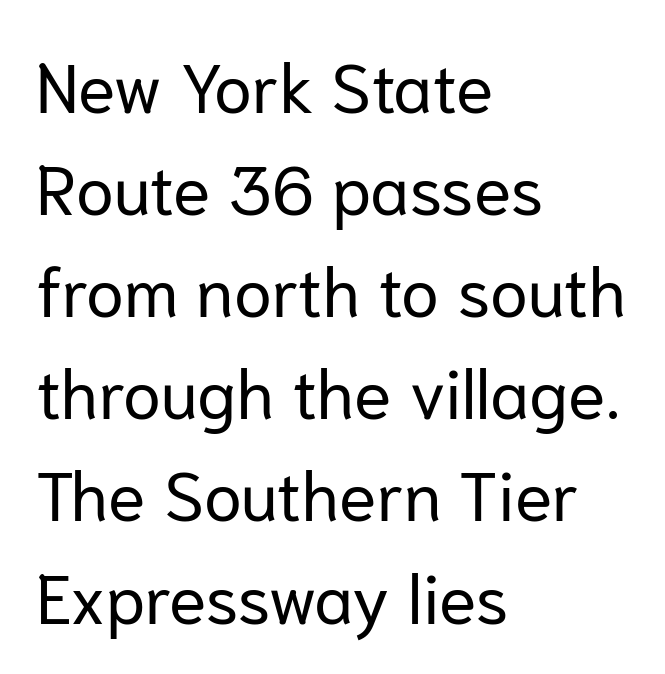
Q: Is the text bold? A: No.
Q: Is the text italic (slanted)? A: No, it is upright.
Q: Is the typeface a serif or a sans-serif typeface? A: Sans-serif.
Q: Is the text underlined? A: No.
Q: How is the paragraph aligned? A: Left-aligned.
Q: Is the spacing between letters normal or unusually wide? A: Normal.
Q: Is the spacing between lines tight, normal or loose? A: Normal.
Q: Width (condensed, normal, or wide)? A: Normal.
Q: Stroke contrast? A: Low.
Q: x-height? A: Medium.
Q: Monospaced? A: No.
